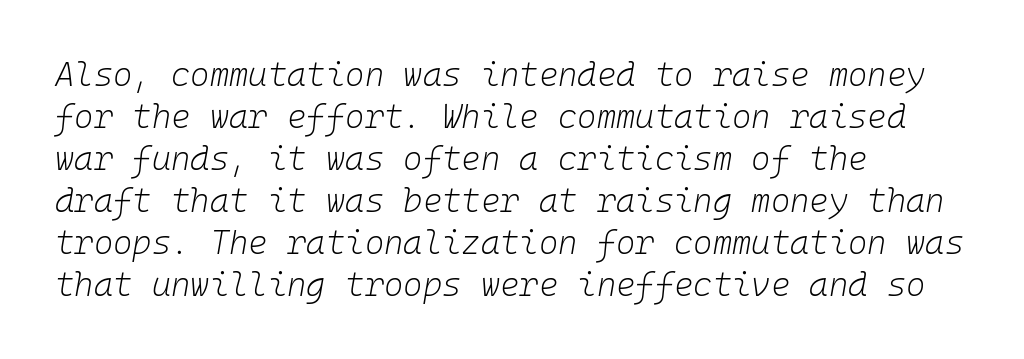
Q: Is the text bold? A: No.
Q: Is the text italic (slanted)? A: Yes, it leans right by about 10 degrees.
Q: Is the text underlined? A: No.
Q: How is the paragraph aligned? A: Left-aligned.
Q: Is the spacing between letters normal or unusually wide? A: Normal.
Q: Is the spacing between lines tight, normal or loose? A: Normal.
Q: Width (condensed, normal, or wide)? A: Normal.
Q: Stroke contrast? A: Low.
Q: x-height? A: Medium.
Q: Monospaced? A: Yes.
